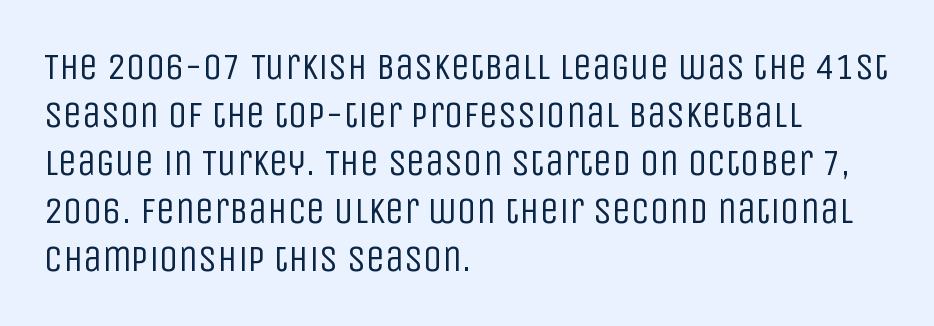
Q: Is the text bold? A: No.
Q: Is the text italic (slanted)? A: No, it is upright.
Q: Is the typeface a serif or a sans-serif typeface? A: Sans-serif.
Q: Is the text underlined? A: No.
Q: How is the paragraph aligned? A: Left-aligned.
Q: Is the spacing between letters normal or unusually wide? A: Normal.
Q: Is the spacing between lines tight, normal or loose? A: Normal.
Q: Width (condensed, normal, or wide)? A: Condensed.
Q: Stroke contrast? A: Low.
Q: x-height? A: Large.
Q: Monospaced? A: No.
